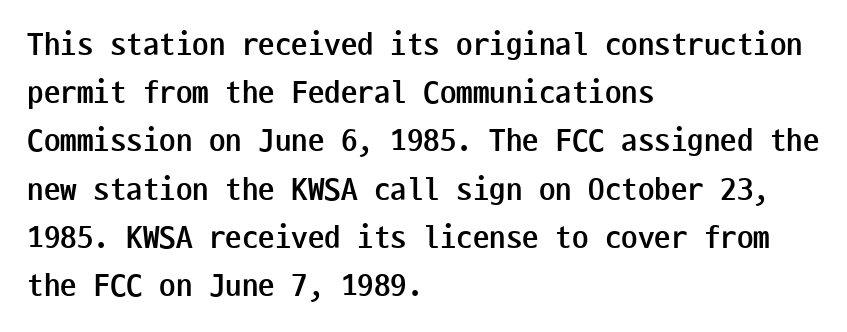
{"serif": "no", "italic": "no", "bold": "yes", "weight": "semibold", "width": "condensed", "stroke_contrast": "low", "x_height": "medium", "monospaced": "yes", "underline": "no", "align": "left", "line_spacing": "normal", "line_spacing_ratio": 1.46, "letter_spacing": "normal", "letter_spacing_em": 0.0, "glyph_px": 33}
